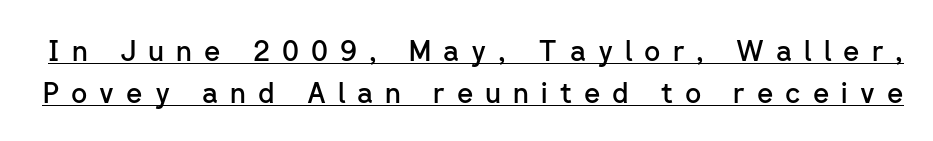
Q: Is the text bold? A: Semi-bold.
Q: Is the text italic (slanted)? A: No, it is upright.
Q: Is the typeface a serif or a sans-serif typeface? A: Sans-serif.
Q: Is the text underlined? A: Yes.
Q: Is the spacing between letters normal or unusually wide? A: Unusually wide.
Q: Is the spacing between lines tight, normal or loose? A: Normal.
Q: Width (condensed, normal, or wide)? A: Normal.
Q: Stroke contrast? A: Low.
Q: x-height? A: Medium.
Q: Monospaced? A: No.
